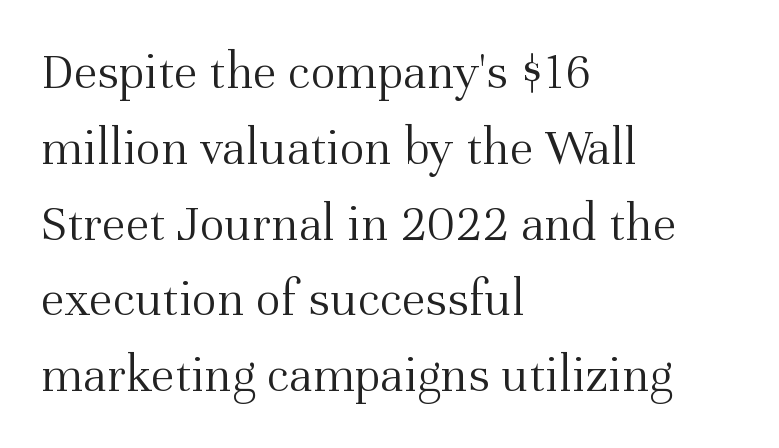
The image shows 53 px light serif type, upright; set left-aligned, normal line spacing (1.43x), normal letter spacing, not underlined; medium stroke contrast and a medium x-height.
